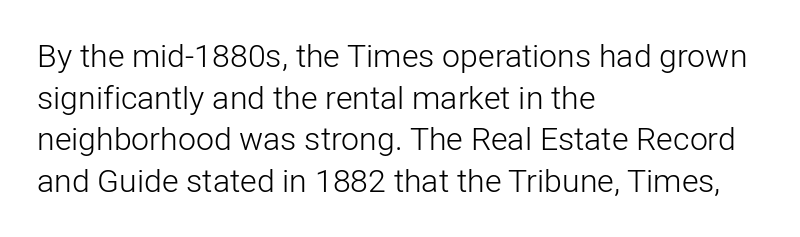
Q: Is the text bold? A: No.
Q: Is the text italic (slanted)? A: No, it is upright.
Q: Is the typeface a serif or a sans-serif typeface? A: Sans-serif.
Q: Is the text underlined? A: No.
Q: How is the paragraph aligned? A: Left-aligned.
Q: Is the spacing between letters normal or unusually wide? A: Normal.
Q: Is the spacing between lines tight, normal or loose? A: Normal.
Q: Width (condensed, normal, or wide)? A: Normal.
Q: Stroke contrast? A: Low.
Q: x-height? A: Medium.
Q: Monospaced? A: No.
